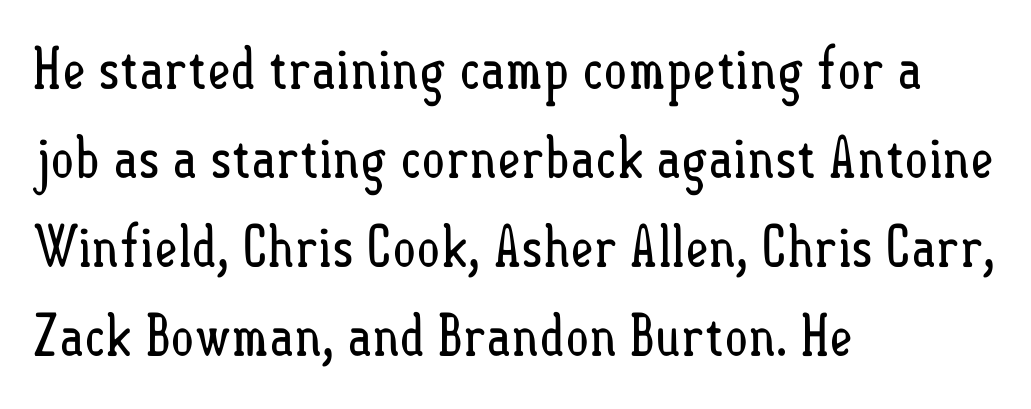
Q: Is the text bold? A: No.
Q: Is the text italic (slanted)? A: No, it is upright.
Q: Is the text underlined? A: No.
Q: How is the paragraph aligned? A: Left-aligned.
Q: Is the spacing between letters normal or unusually wide? A: Normal.
Q: Is the spacing between lines tight, normal or loose? A: Normal.
Q: Width (condensed, normal, or wide)? A: Condensed.
Q: Stroke contrast? A: Low.
Q: x-height? A: Small.
Q: Monospaced? A: No.
